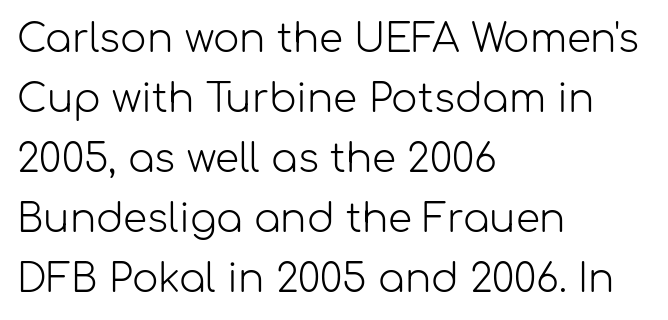
Q: Is the text bold? A: No.
Q: Is the text italic (slanted)? A: No, it is upright.
Q: Is the typeface a serif or a sans-serif typeface? A: Sans-serif.
Q: Is the text underlined? A: No.
Q: How is the paragraph aligned? A: Left-aligned.
Q: Is the spacing between letters normal or unusually wide? A: Normal.
Q: Is the spacing between lines tight, normal or loose? A: Normal.
Q: Width (condensed, normal, or wide)? A: Normal.
Q: Stroke contrast? A: Low.
Q: x-height? A: Medium.
Q: Monospaced? A: No.
